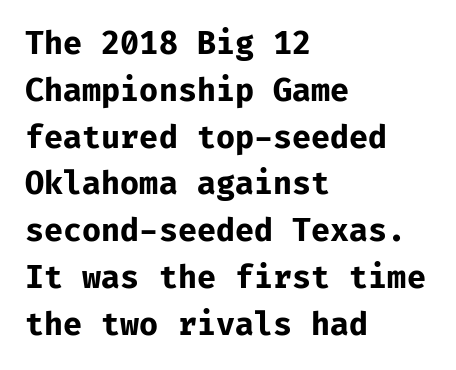
Quick note: underline off. Each glyph is drawn with heavy, bold strokes. A typesetter would call this monospace, since all characters share one set width. When letters stand straight like this, we call the style roman or upright. In terms of letterspacing, this is plain default setting. Every row of glyphs begins at an identical x-position on the left.
